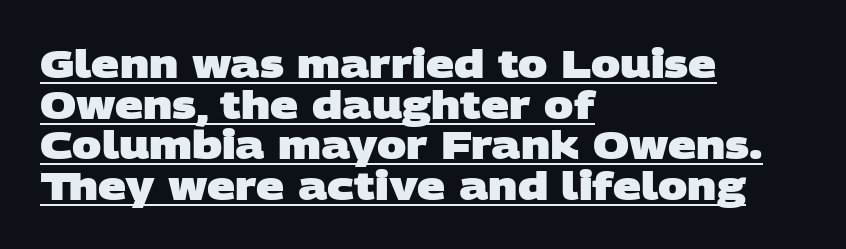
Q: Is the text bold? A: Yes.
Q: Is the typeface a serif or a sans-serif typeface? A: Sans-serif.
Q: Is the text underlined? A: Yes.
Q: How is the paragraph aligned? A: Left-aligned.
Q: Is the spacing between letters normal or unusually wide? A: Normal.
Q: Is the spacing between lines tight, normal or loose? A: Tight.
Q: Width (condensed, normal, or wide)? A: Wide.
Q: Stroke contrast? A: Low.
Q: x-height? A: Large.
Q: Monospaced? A: No.
